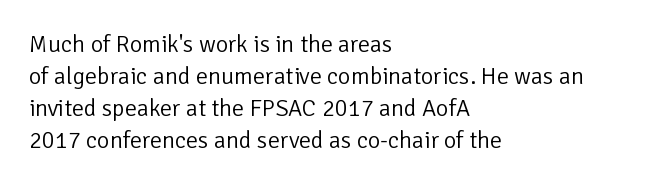
A bare baseline throughout the passage. Does the lettering tilt? It doesn't — this is upright. Leftover space on each line is placed entirely after the last word. Regarding leading, the lines here are spaced in the standard way. Inter-character spacing is left at the font's built-in metrics. Compared with a typical body face, this is equally light or lighter still.
